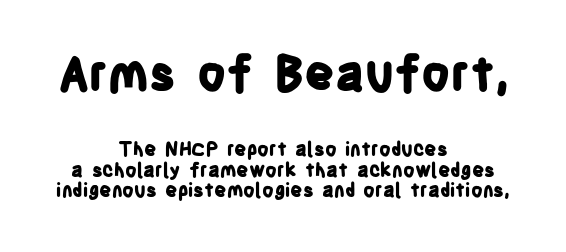
Note the varied advance widths — an 'i' is clearly narrower than an 'm'. Note: no serifs on the glyphs. The line-height multiplier appears low, near solid setting. Whoever set this made the first block the dominant, larger element. Quick note: underline off.
